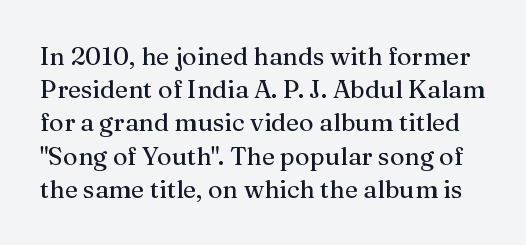
Q: Is the text italic (slanted)? A: No, it is upright.
Q: Is the text underlined? A: No.
Q: Is the spacing between letters normal or unusually wide? A: Normal.
Q: Is the spacing between lines tight, normal or loose? A: Normal.
